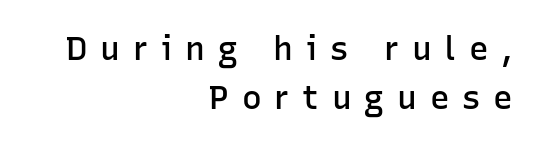
The image shows 33 px semibold sans-serif type, upright; set right-aligned, normal line spacing (1.47x), unusually wide letter spacing (+0.39 em), not underlined; low stroke contrast and a medium x-height.
